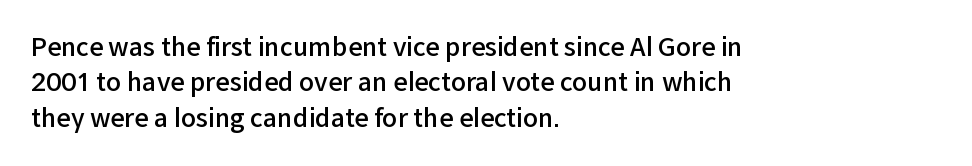
Every letter is mildly thick-stroked: semibold rather than bold. The passage is arranged the way most books set body copy — flush left. The axis of the letterforms is exactly vertical. The rendering uses a moderate line-height, typical for paragraphs.
